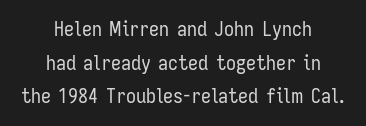
The image shows 20 px text type, upright; set centered, normal line spacing (1.68x), normal letter spacing, not underlined.
